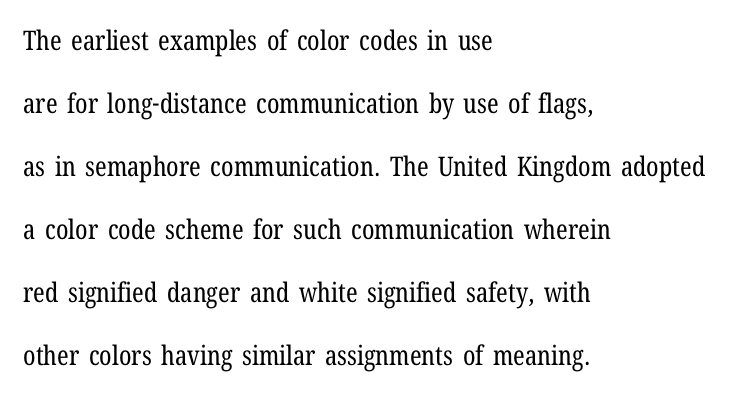
{"italic": "no", "bold": "no", "underline": "no", "align": "left", "line_spacing": "loose", "line_spacing_ratio": 2.33, "letter_spacing": "normal", "letter_spacing_em": 0.0, "glyph_px": 27}
